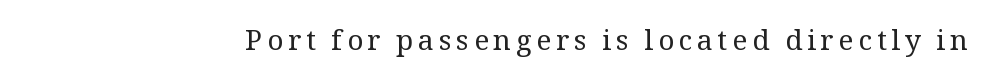
The image shows 28 px regular-weight serif type, upright; set not underlined; medium stroke contrast and a medium x-height.
